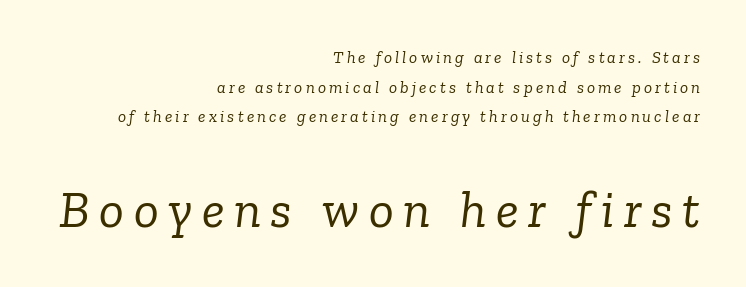
Only glyphs here, with clear space below each row. Counters stay open thanks to moderate or lighter strokes. The rag falls on the left side of this text block. Varying glyph widths throughout — classic text-font behaviour.
